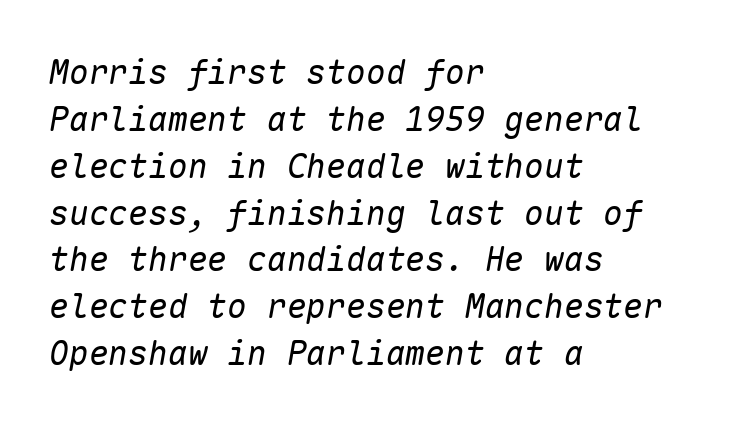
The image shows 33 px regular-weight type, italic (leaning right), monospaced; set left-aligned, normal line spacing (1.42x), normal letter spacing, not underlined; low stroke contrast and a medium x-height.
